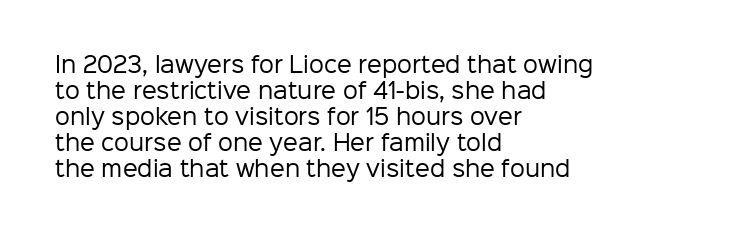
{"italic": "no", "bold": "no", "underline": "no", "align": "left", "line_spacing_ratio": 1.24, "letter_spacing": "normal", "letter_spacing_em": 0.0, "glyph_px": 21}
